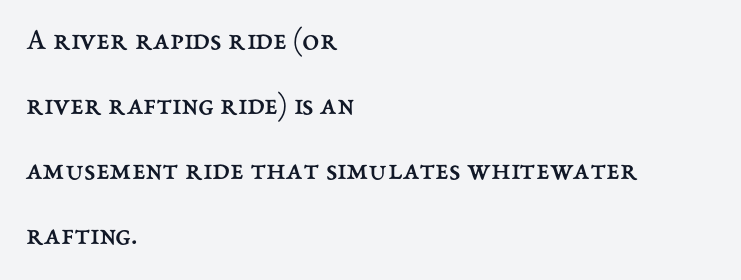
Q: Is the text bold? A: No.
Q: Is the text italic (slanted)? A: No, it is upright.
Q: Is the text underlined? A: No.
Q: How is the paragraph aligned? A: Left-aligned.
Q: Is the spacing between letters normal or unusually wide? A: Normal.
Q: Is the spacing between lines tight, normal or loose? A: Loose.
Q: Width (condensed, normal, or wide)? A: Normal.
Q: Stroke contrast? A: Medium.
Q: x-height? A: Medium.
Q: Monospaced? A: No.
